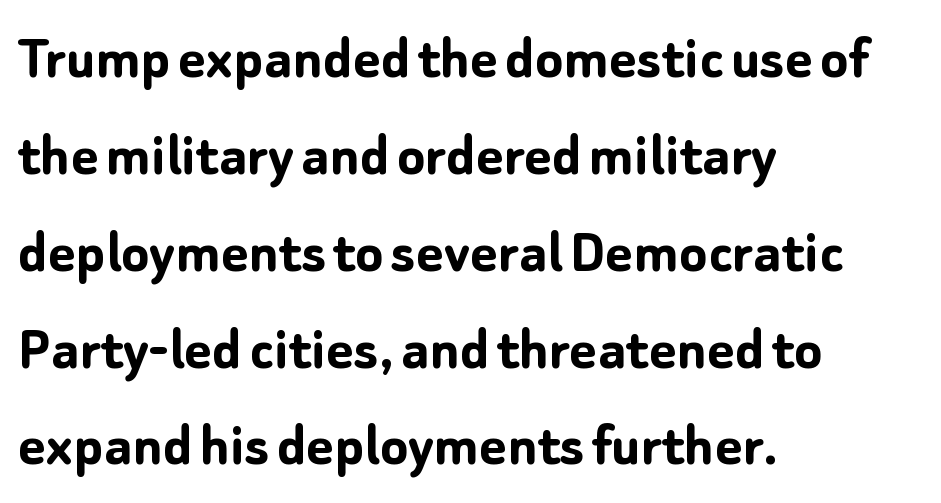
Q: Is the text bold? A: Yes.
Q: Is the text italic (slanted)? A: No, it is upright.
Q: Is the typeface a serif or a sans-serif typeface? A: Sans-serif.
Q: Is the text underlined? A: No.
Q: How is the paragraph aligned? A: Left-aligned.
Q: Is the spacing between letters normal or unusually wide? A: Normal.
Q: Is the spacing between lines tight, normal or loose? A: Normal.
Q: Width (condensed, normal, or wide)? A: Normal.
Q: Stroke contrast? A: Low.
Q: x-height? A: Medium.
Q: Monospaced? A: No.
